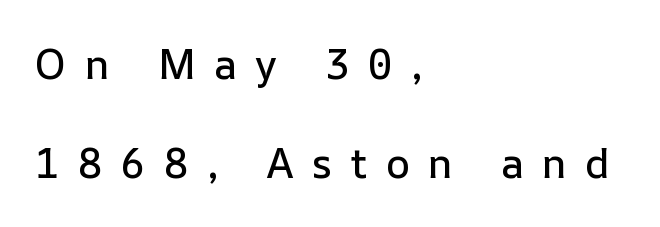
The image shows 41 px text type, upright; set left-aligned, loose line spacing (2.42x), unusually wide letter spacing (+0.45 em), not underlined; low stroke contrast and a medium x-height.
